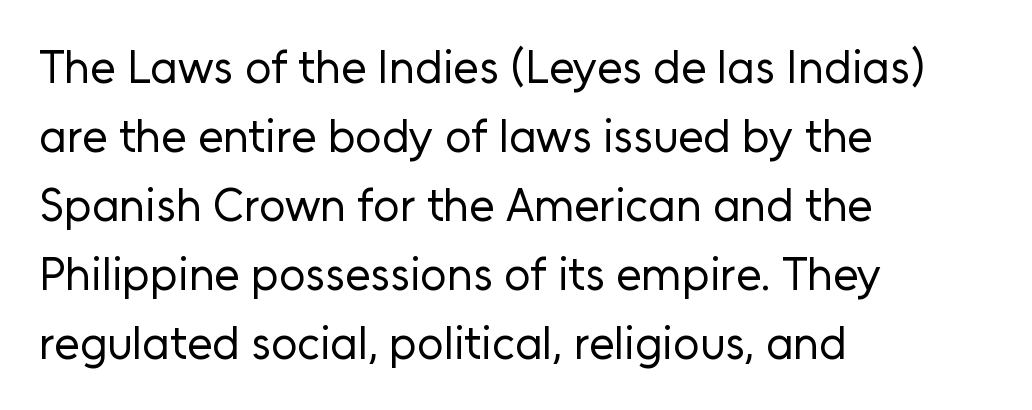
The cut favours lightness, reaching ordinary text weight at its darkest. Each line starts at the same left margin while the right side varies. Is this a fixed-width face? No — the glyphs have proportional, varying widths. This is the regular roman posture of the typeface. Does extra space separate the letters? No, they use regular spacing. The characters display no serif detailing; their extremities are plain.
